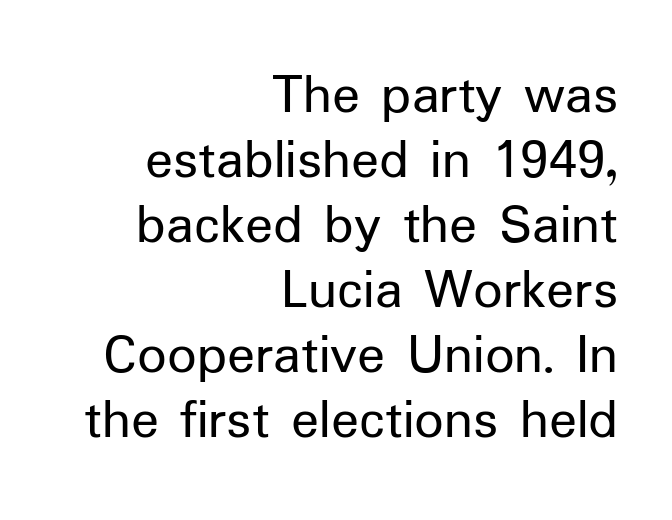
{"serif": "no", "italic": "no", "bold": "no", "weight": "regular", "width": "normal", "stroke_contrast": "low", "x_height": "medium", "monospaced": "no", "underline": "no", "align": "right", "line_spacing": "tight", "line_spacing_ratio": 1.12, "letter_spacing": "normal", "letter_spacing_em": 0.0, "glyph_px": 58}
